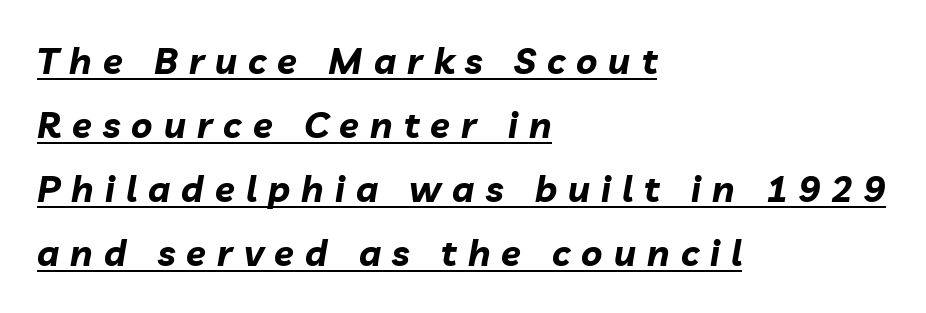
The image shows 36 px bold type, italic (leaning right); set left-aligned, line spacing 1.78x, unusually wide letter spacing (+0.31 em), underlined; low stroke contrast and a medium x-height.
